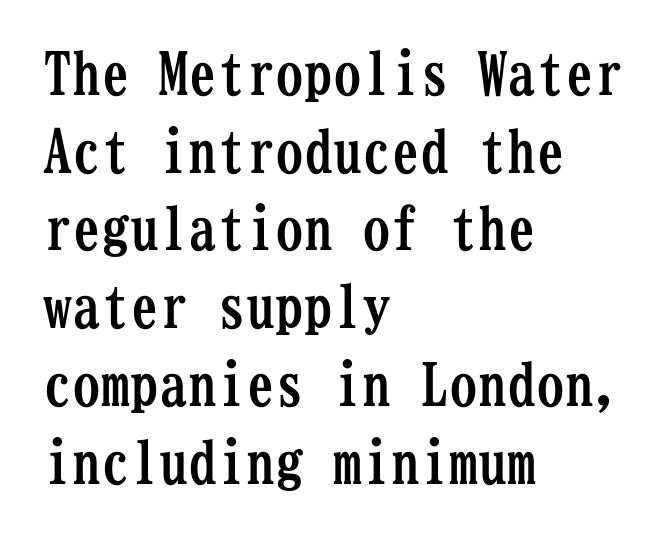
Q: Is the text bold? A: Yes.
Q: Is the text italic (slanted)? A: No, it is upright.
Q: Is the typeface a serif or a sans-serif typeface? A: Serif.
Q: Is the text underlined? A: No.
Q: How is the paragraph aligned? A: Left-aligned.
Q: Is the spacing between letters normal or unusually wide? A: Normal.
Q: Is the spacing between lines tight, normal or loose? A: Normal.
Q: Width (condensed, normal, or wide)? A: Condensed.
Q: Stroke contrast? A: Low.
Q: x-height? A: Medium.
Q: Monospaced? A: Yes.
